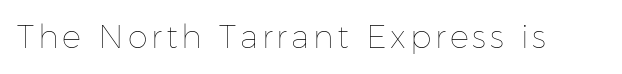
The image shows 32 px thin type, upright; set not underlined; low stroke contrast and a medium x-height.
